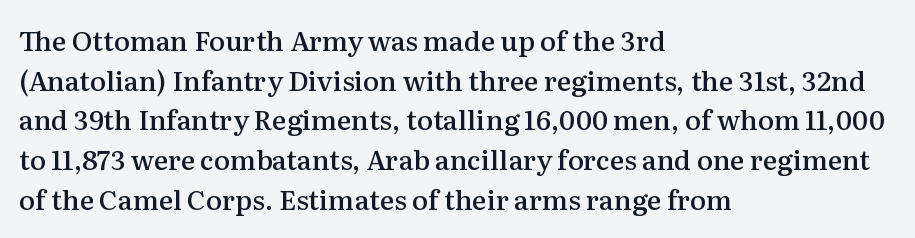
{"italic": "no", "bold": "semi", "underline": "no", "align": "left", "line_spacing": "normal", "line_spacing_ratio": 1.47, "letter_spacing": "normal", "letter_spacing_em": 0.0, "glyph_px": 27}
